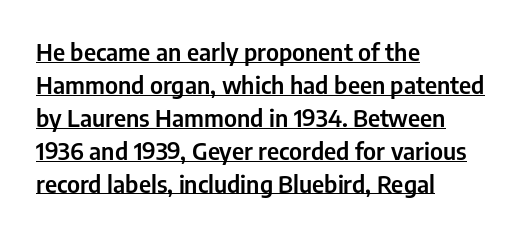
{"italic": "no", "underline": "yes", "align": "left", "line_spacing": "normal", "line_spacing_ratio": 1.37, "letter_spacing": "normal", "letter_spacing_em": 0.0, "glyph_px": 24}
